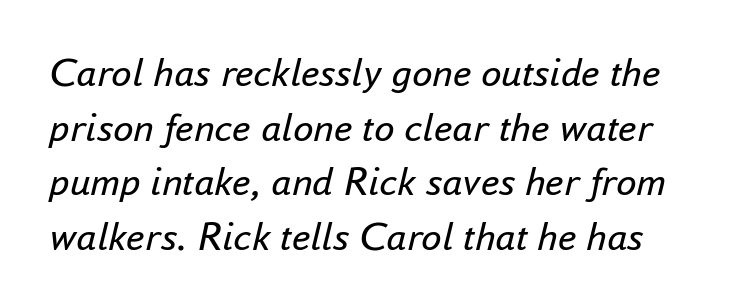
The image shows 41 px regular-weight type, italic (leaning right); set normal line spacing (1.33x), normal letter spacing, not underlined; low stroke contrast and a small x-height.
